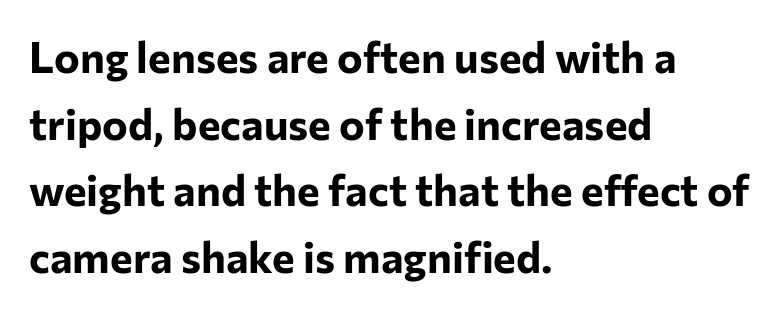
The image shows 43 px bold sans-serif type, upright; set left-aligned, normal line spacing (1.55x), normal letter spacing, not underlined; low stroke contrast and a medium x-height.
